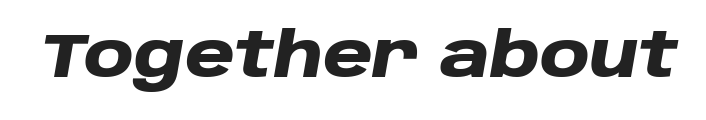
{"italic": "yes", "lean": "right", "slant_degrees": 10, "bold": "yes", "weight": "heavy", "width": "wide", "stroke_contrast": "low", "x_height": "large", "monospaced": "no", "underline": "no", "letter_spacing": "normal", "letter_spacing_em": 0.0, "glyph_px": 61}
